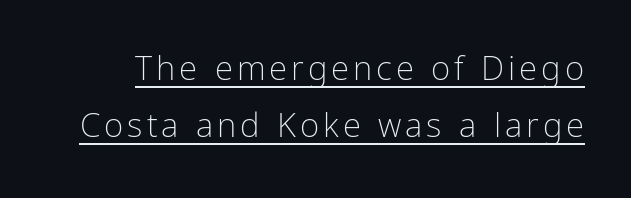
{"serif": "no", "italic": "no", "bold": "no", "weight": "light", "width": "condensed", "stroke_contrast": "low", "x_height": "medium", "monospaced": "no", "underline": "yes", "line_spacing_ratio": 1.73, "glyph_px": 33}
